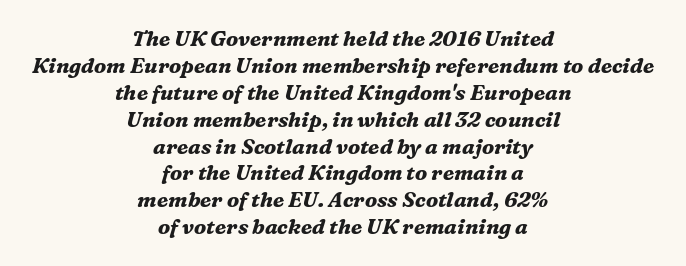
Q: Is the text bold? A: Yes.
Q: Is the text italic (slanted)? A: Yes, it leans right by about 16 degrees.
Q: Is the text underlined? A: No.
Q: How is the paragraph aligned? A: Centered.
Q: Is the spacing between letters normal or unusually wide? A: Normal.
Q: Is the spacing between lines tight, normal or loose? A: Normal.
